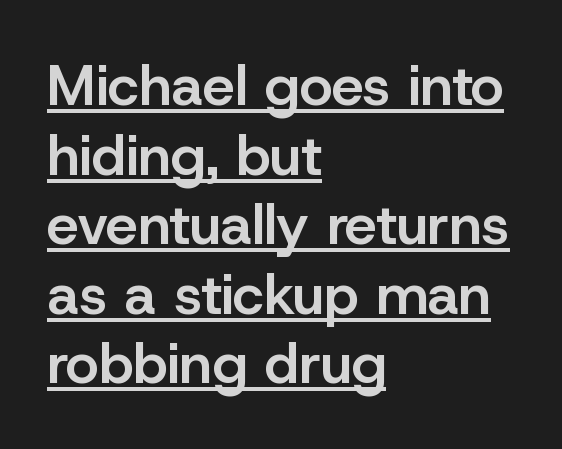
Think of a printed novel: that variable character pitch is what you see here. Glance below the letters and you will spot a drawn line. The typesetting leans somewhat heavy: a semibold. A roman cut, with each character standing at attention.
